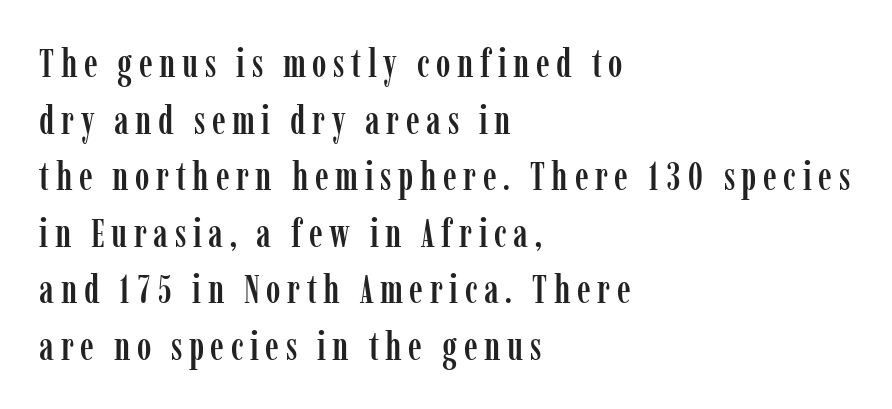
Q: Is the text italic (slanted)? A: No, it is upright.
Q: Is the typeface a serif or a sans-serif typeface? A: Serif.
Q: Is the text underlined? A: No.
Q: How is the paragraph aligned? A: Left-aligned.
Q: Is the spacing between lines tight, normal or loose? A: Normal.
Q: Width (condensed, normal, or wide)? A: Condensed.
Q: Stroke contrast? A: Low.
Q: x-height? A: Medium.
Q: Monospaced? A: No.
